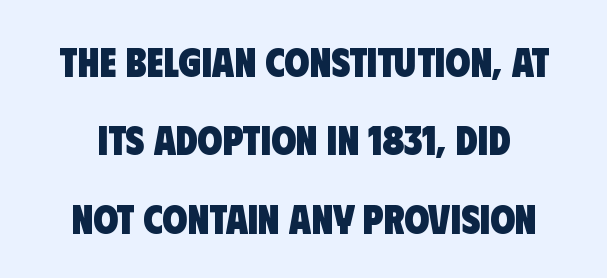
The image shows 40 px heavy, condensed sans-serif type; set loose line spacing (1.96x), normal letter spacing, not underlined; low stroke contrast and a large x-height.
